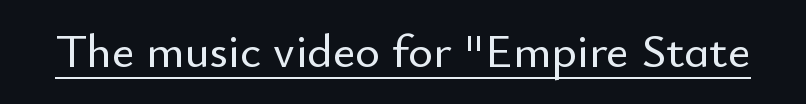
Q: Is the text italic (slanted)? A: No, it is upright.
Q: Is the typeface a serif or a sans-serif typeface? A: Sans-serif.
Q: Is the text underlined? A: Yes.
Q: Is the spacing between letters normal or unusually wide? A: Normal.
Q: Width (condensed, normal, or wide)? A: Normal.
Q: Stroke contrast? A: Low.
Q: x-height? A: Small.
Q: Monospaced? A: No.
